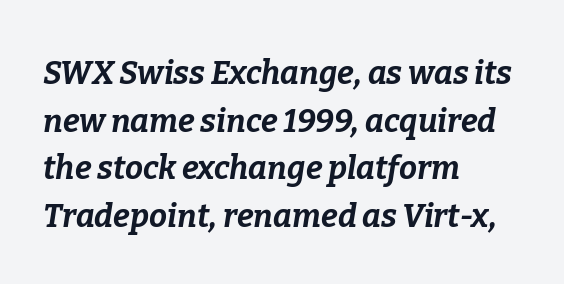
The image shows 32 px bold type, italic (leaning right); set left-aligned, normal line spacing (1.49x), normal letter spacing, not underlined; low stroke contrast and a medium x-height.
